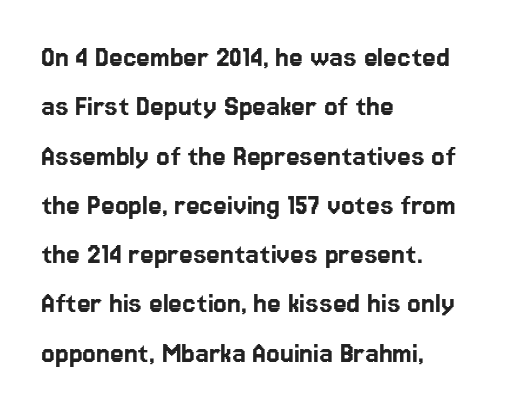
The image shows 31 px sans-serif type, upright; set left-aligned, normal line spacing (1.59x), normal letter spacing, not underlined; low stroke contrast and a medium x-height.
